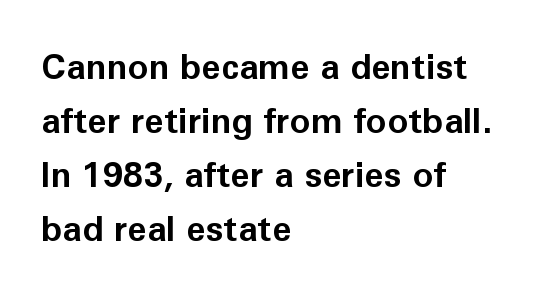
If you drew a line through each stem, it would be perfectly vertical. Character widths vary here, with narrow letters taking less room than wide ones. Students, this is bold: see how much ink each stroke carries. Line starts are locked; line ends wander. The baseline area is clear.
